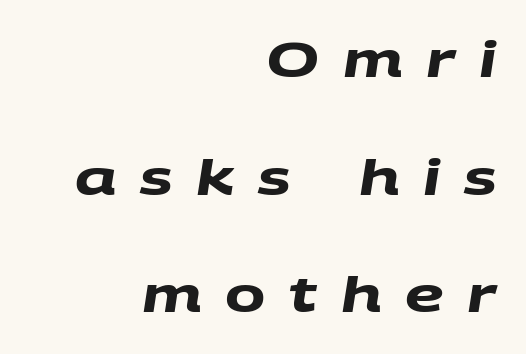
Q: Is the text bold? A: Yes.
Q: Is the typeface a serif or a sans-serif typeface? A: Sans-serif.
Q: Is the text underlined? A: No.
Q: How is the paragraph aligned? A: Right-aligned.
Q: Is the spacing between letters normal or unusually wide? A: Unusually wide.
Q: Is the spacing between lines tight, normal or loose? A: Loose.
Q: Width (condensed, normal, or wide)? A: Wide.
Q: Stroke contrast? A: Medium.
Q: x-height? A: Large.
Q: Monospaced? A: No.
